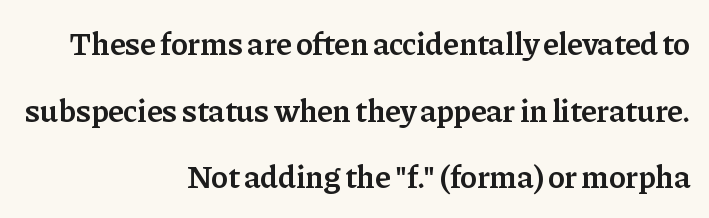
Q: Is the text bold? A: Semi-bold.
Q: Is the text italic (slanted)? A: No, it is upright.
Q: Is the typeface a serif or a sans-serif typeface? A: Serif.
Q: Is the text underlined? A: No.
Q: How is the paragraph aligned? A: Right-aligned.
Q: Is the spacing between letters normal or unusually wide? A: Normal.
Q: Is the spacing between lines tight, normal or loose? A: Loose.
Q: Width (condensed, normal, or wide)? A: Normal.
Q: Stroke contrast? A: Low.
Q: x-height? A: Medium.
Q: Monospaced? A: No.
